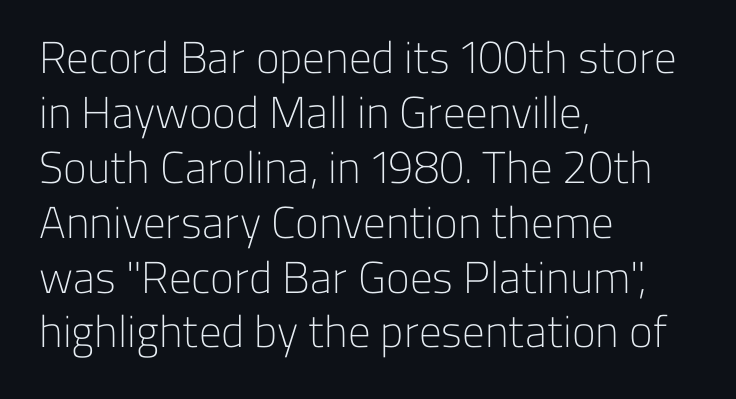
Q: Is the text bold? A: No.
Q: Is the text italic (slanted)? A: No, it is upright.
Q: Is the typeface a serif or a sans-serif typeface? A: Sans-serif.
Q: Is the text underlined? A: No.
Q: How is the paragraph aligned? A: Left-aligned.
Q: Is the spacing between letters normal or unusually wide? A: Normal.
Q: Width (condensed, normal, or wide)? A: Normal.
Q: Stroke contrast? A: Low.
Q: x-height? A: Medium.
Q: Monospaced? A: No.
